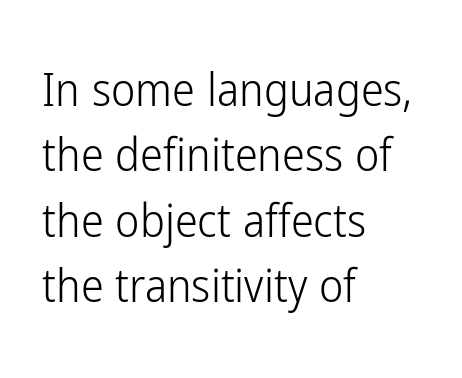
{"serif": "no", "italic": "no", "bold": "no", "weight": "light", "width": "condensed", "stroke_contrast": "low", "x_height": "medium", "monospaced": "no", "underline": "no", "align": "left", "line_spacing": "normal", "line_spacing_ratio": 1.42, "letter_spacing": "normal", "letter_spacing_em": 0.0, "glyph_px": 46}
